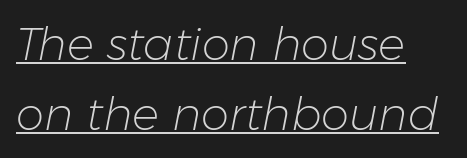
Caption: lettering with a line underneath. These lines sit exactly where default settings would place them. The strokes carry an ordinary text weight at most. A typesetter would call this proportional, since set widths differ per character. Compared with ordinary roman type, these characters are visibly tilted.
